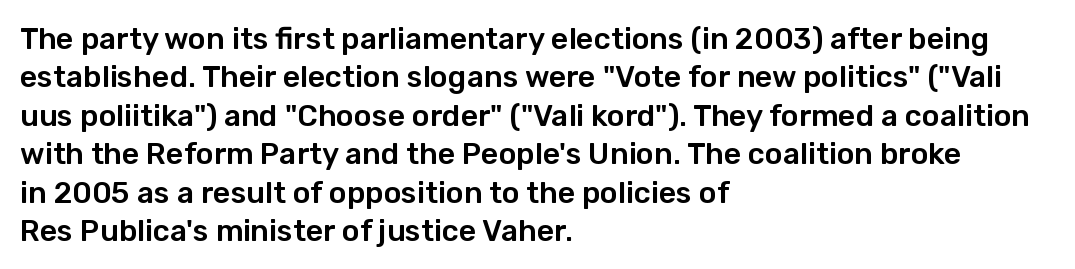
The image shows 30 px sans-serif type, upright; set left-aligned, normal line spacing (1.28x), normal letter spacing, not underlined; low stroke contrast and a medium x-height.
